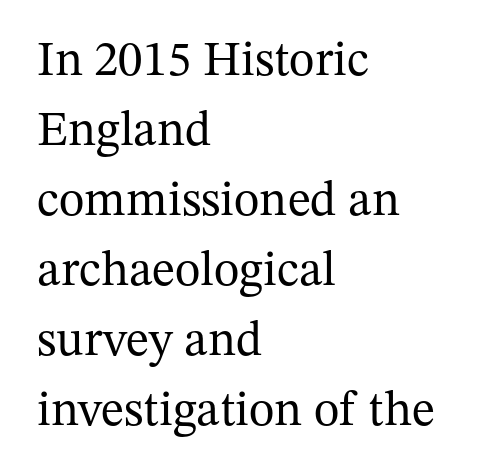
Little horizontal feet cap the strokes, marking this as serif type. Typeset ragged right — the left edge is the straight one. The space beneath each line is pristine and unruled. This sample uses plain, unmodified letter spacing. Does the leading feel generous? No, just average.
